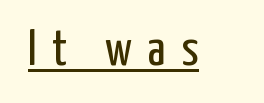
{"serif": "no", "italic": "no", "bold": "no", "weight": "regular", "width": "condensed", "stroke_contrast": "low", "x_height": "medium", "monospaced": "no", "underline": "yes", "letter_spacing": "wide", "letter_spacing_em": 0.31, "glyph_px": 50}
